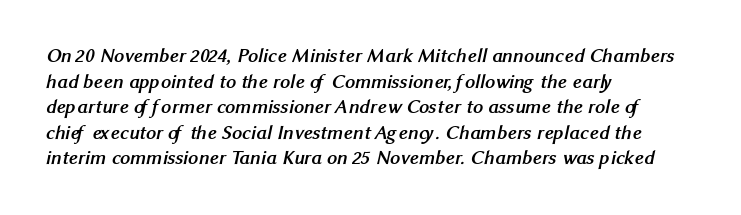
Q: Is the text bold? A: Yes.
Q: Is the text underlined? A: No.
Q: How is the paragraph aligned? A: Left-aligned.
Q: Is the spacing between letters normal or unusually wide? A: Normal.
Q: Is the spacing between lines tight, normal or loose? A: Normal.
